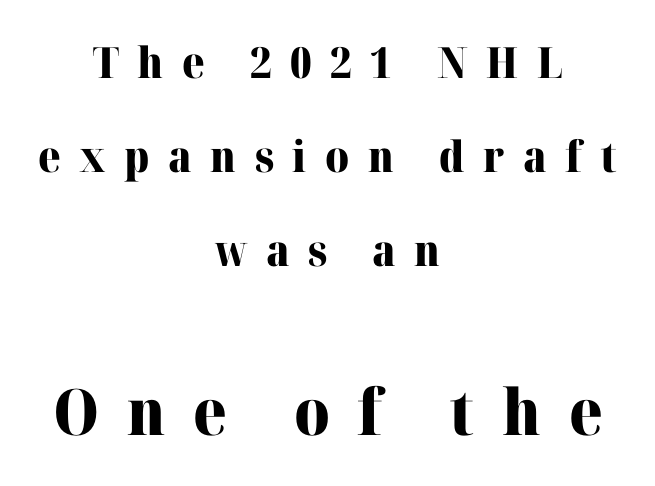
Q: Is the text bold? A: Yes.
Q: Is the text italic (slanted)? A: No, it is upright.
Q: Is the typeface a serif or a sans-serif typeface? A: Serif.
Q: Is the text underlined? A: No.
Q: How is the paragraph aligned? A: Centered.
Q: Is the spacing between letters normal or unusually wide? A: Unusually wide.
Q: Is the spacing between lines tight, normal or loose? A: Loose.
Q: Which block of text is set in a larger size, the first (top) or the second (bottom)? A: The second (bottom) one.
Q: Width (condensed, normal, or wide)? A: Normal.
Q: Stroke contrast? A: High.
Q: x-height? A: Medium.
Q: Monospaced? A: No.
